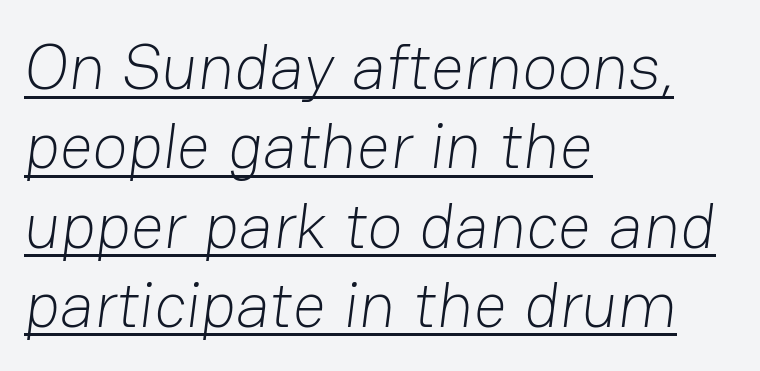
{"serif": "no", "bold": "no", "weight": "light", "width": "normal", "stroke_contrast": "low", "x_height": "medium", "monospaced": "no", "underline": "yes", "align": "left", "line_spacing_ratio": 1.22, "letter_spacing": "normal", "letter_spacing_em": 0.0, "glyph_px": 65}
